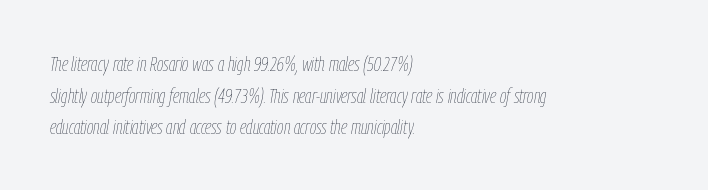
{"italic": "yes", "lean": "right", "slant_degrees": 9, "bold": "no", "underline": "no", "align": "left", "line_spacing": "normal", "line_spacing_ratio": 1.51, "letter_spacing": "normal", "letter_spacing_em": 0.0, "glyph_px": 21}
